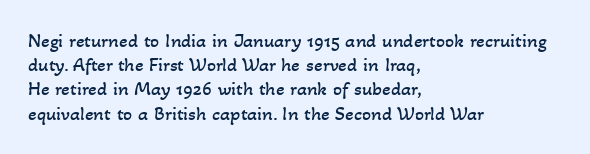
Q: Is the text bold? A: No.
Q: Is the text underlined? A: No.
Q: How is the paragraph aligned? A: Left-aligned.
Q: Is the spacing between letters normal or unusually wide? A: Normal.
